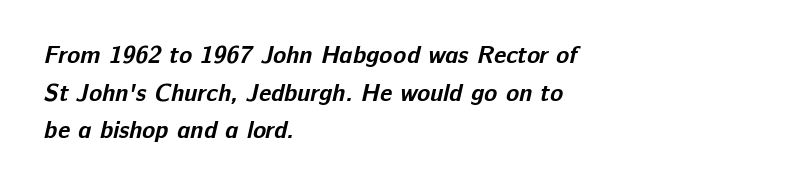
{"bold": "yes", "underline": "no", "align": "left", "line_spacing": "normal", "line_spacing_ratio": 1.57, "letter_spacing": "normal", "letter_spacing_em": 0.0, "glyph_px": 24}
